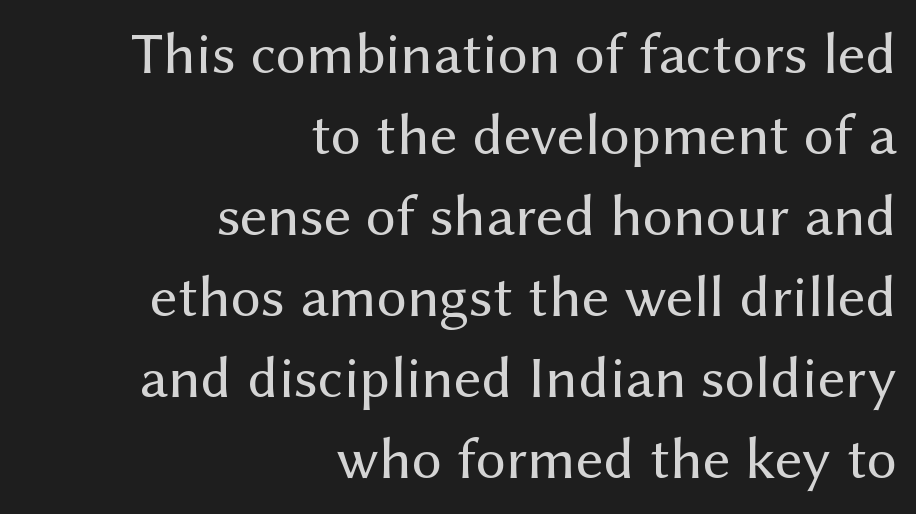
{"serif": "no", "italic": "no", "bold": "no", "weight": "regular", "width": "normal", "stroke_contrast": "medium", "x_height": "medium", "monospaced": "no", "underline": "no", "align": "right", "line_spacing": "normal", "line_spacing_ratio": 1.35, "letter_spacing": "normal", "letter_spacing_em": 0.0, "glyph_px": 60}
